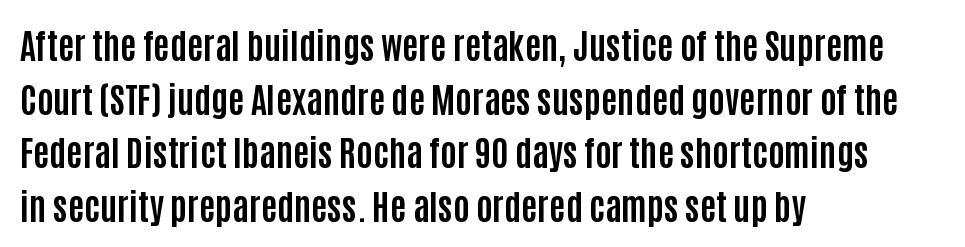
{"serif": "no", "italic": "no", "bold": "yes", "weight": "bold", "width": "condensed", "stroke_contrast": "low", "x_height": "large", "monospaced": "no", "underline": "no", "align": "left", "line_spacing": "normal", "line_spacing_ratio": 1.53, "letter_spacing": "normal", "letter_spacing_em": 0.0, "glyph_px": 35}
